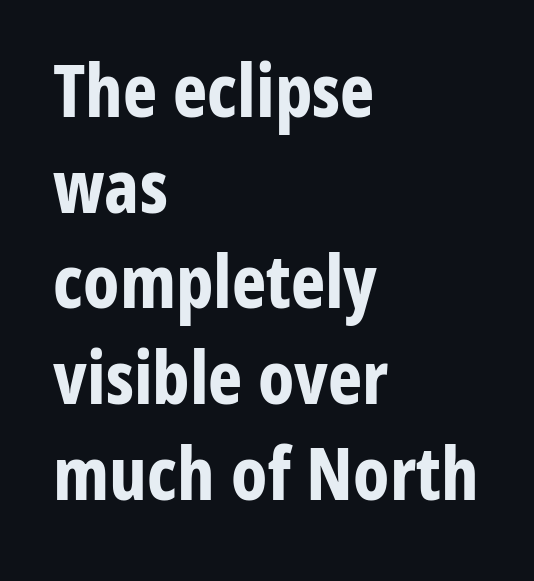
The image shows 73 px bold, condensed sans-serif type, upright; set left-aligned, normal line spacing (1.31x), normal letter spacing, not underlined; low stroke contrast and a medium x-height.
